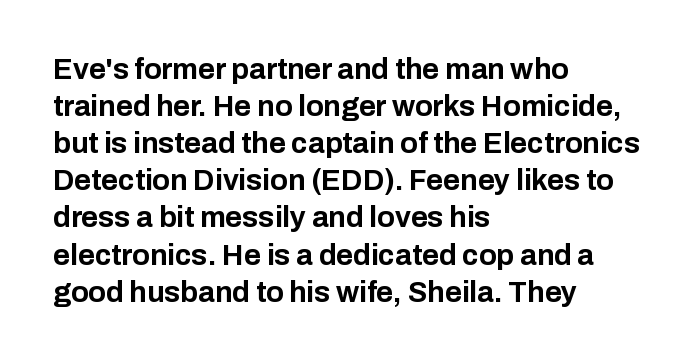
{"serif": "no", "italic": "no", "bold": "yes", "weight": "bold", "width": "normal", "stroke_contrast": "low", "x_height": "medium", "monospaced": "no", "underline": "no", "align": "left", "line_spacing": "normal", "line_spacing_ratio": 1.28, "letter_spacing": "normal", "letter_spacing_em": 0.0, "glyph_px": 29}
